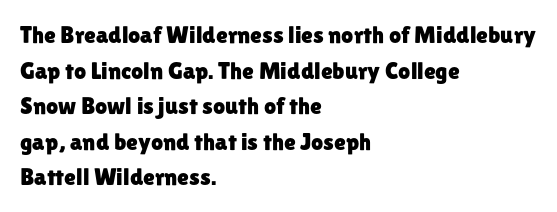
{"italic": "no", "underline": "no", "align": "left", "line_spacing": "normal", "line_spacing_ratio": 1.48, "letter_spacing": "normal", "letter_spacing_em": 0.0, "glyph_px": 24}
